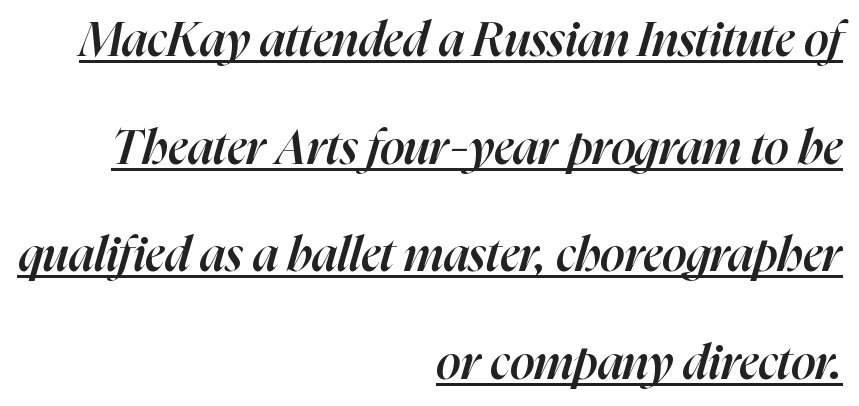
{"italic": "yes", "lean": "right", "slant_degrees": 16, "bold": "semi", "weight": "semibold", "width": "normal", "stroke_contrast": "high", "x_height": "medium", "monospaced": "no", "underline": "yes", "align": "right", "line_spacing": "loose", "line_spacing_ratio": 2.24, "letter_spacing": "normal", "letter_spacing_em": 0.0, "glyph_px": 48}
